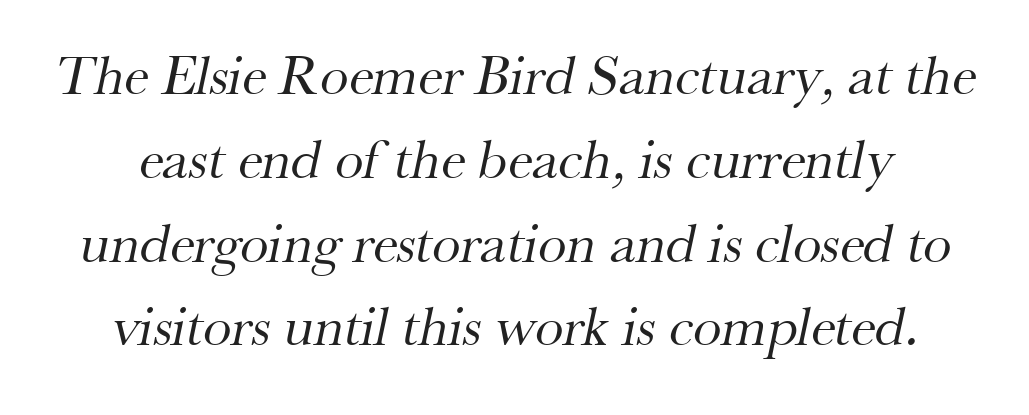
The image shows 57 px regular-weight serif type; set normal line spacing (1.47x), normal letter spacing, not underlined; medium stroke contrast and a small x-height.
